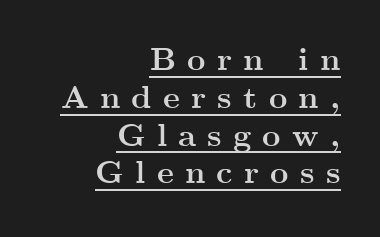
Q: Is the text bold? A: Yes.
Q: Is the text italic (slanted)? A: No, it is upright.
Q: Is the typeface a serif or a sans-serif typeface? A: Serif.
Q: Is the text underlined? A: Yes.
Q: How is the paragraph aligned? A: Right-aligned.
Q: Is the spacing between letters normal or unusually wide? A: Unusually wide.
Q: Width (condensed, normal, or wide)? A: Wide.
Q: Stroke contrast? A: Medium.
Q: x-height? A: Small.
Q: Monospaced? A: No.
